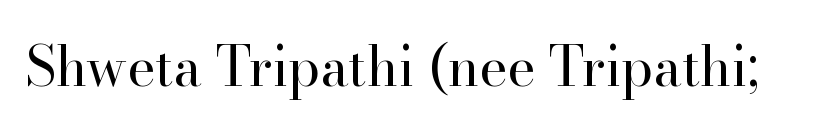
You can tell from the footed stems that serif type was used. The baseline area is clear. Posture: upright roman. This rendering leaves character spacing at its baseline value. The face used here is proportionally spaced, like ordinary book or web type.
